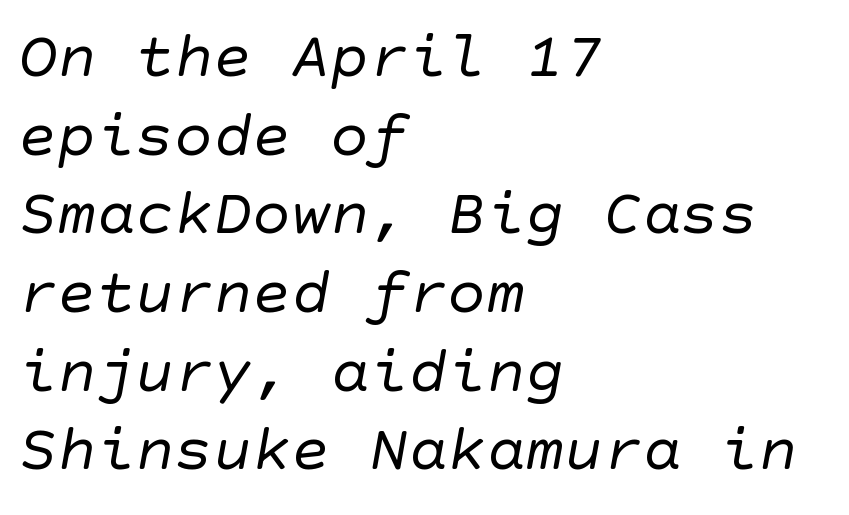
Q: Is the text bold? A: No.
Q: Is the typeface a serif or a sans-serif typeface? A: Sans-serif.
Q: Is the text underlined? A: No.
Q: How is the paragraph aligned? A: Left-aligned.
Q: Is the spacing between letters normal or unusually wide? A: Normal.
Q: Width (condensed, normal, or wide)? A: Normal.
Q: Stroke contrast? A: Low.
Q: x-height? A: Large.
